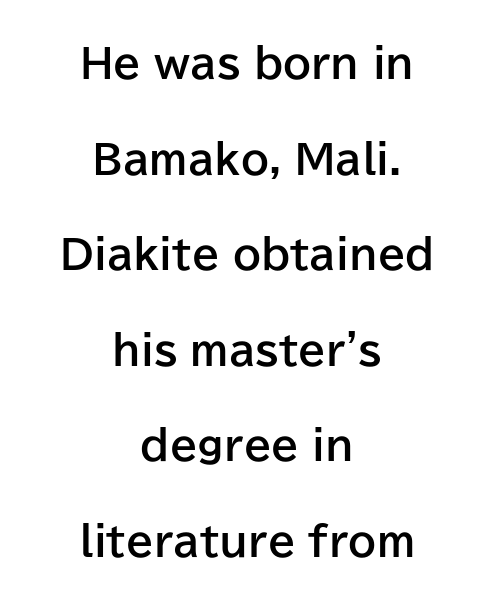
The typeface chosen for these lines omits serifs. The whitespace from short lines is split evenly between both sides. A clean baseline with only descenders dipping below it. The horizontal fit of the characters is conventional and even. Do the letters lean? They stand straight. These lines are rendered in a variable-pitch font.
